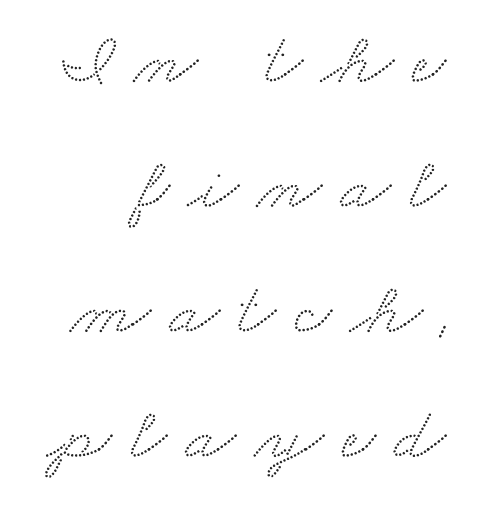
Plain, unruled lines of type. The leading is moderate, giving the passage an even texture. Line ends are locked; line starts wander. Character widths vary here, with narrow letters taking less room than wide ones.
